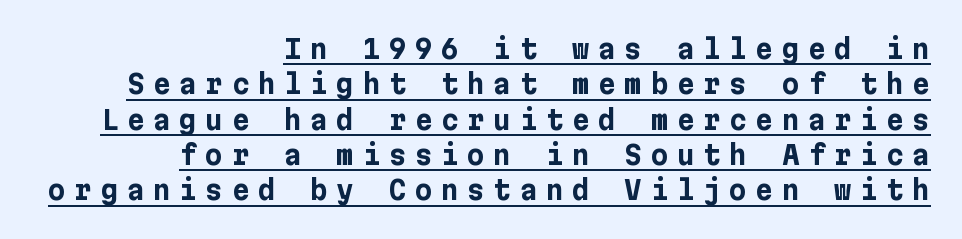
Q: Is the text bold? A: Yes.
Q: Is the text italic (slanted)? A: No, it is upright.
Q: Is the text underlined? A: Yes.
Q: How is the paragraph aligned? A: Right-aligned.
Q: Is the spacing between letters normal or unusually wide? A: Unusually wide.
Q: Is the spacing between lines tight, normal or loose? A: Normal.
